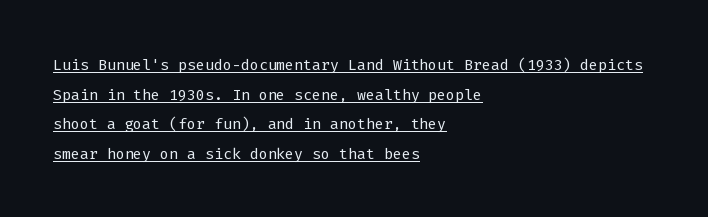
Glyph-to-glyph distance matches everyday printed text. Unbolded letterforms with no extra heft. This is underlined copy, the kind a proofreader might mark for attention. The axis of the letterforms is exactly vertical. Regarding leading, the lines here are spaced in the standard way.
